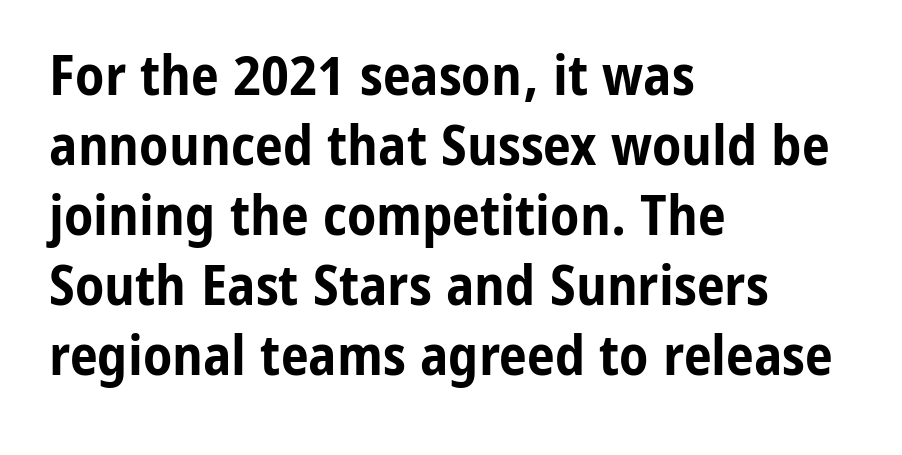
{"serif": "no", "italic": "no", "bold": "yes", "weight": "bold", "width": "condensed", "stroke_contrast": "low", "x_height": "medium", "monospaced": "no", "underline": "no", "align": "left", "line_spacing": "normal", "line_spacing_ratio": 1.25, "letter_spacing": "normal", "letter_spacing_em": 0.0, "glyph_px": 56}
